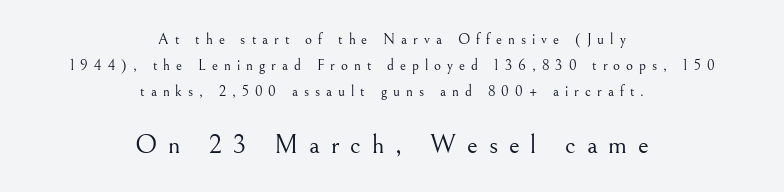
{"italic": "no", "bold": "no", "underline": "no", "align": "center", "line_spacing_ratio": 1.73, "letter_spacing": "wide", "letter_spacing_em": 0.4, "larger_block": "second", "size_ratio": 1.8, "glyph_px": 27}
